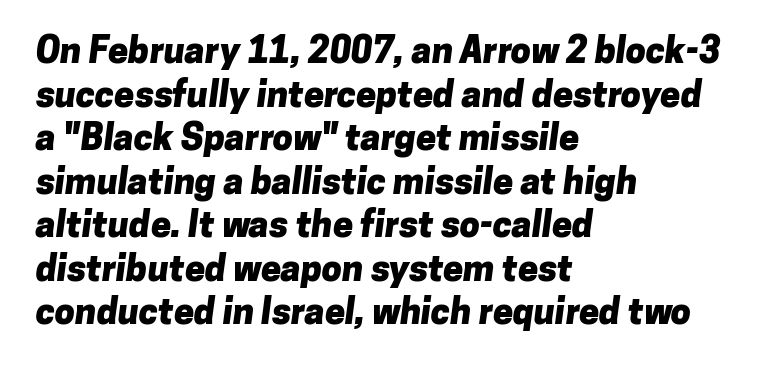
Q: Is the text bold? A: Yes.
Q: Is the typeface a serif or a sans-serif typeface? A: Sans-serif.
Q: Is the text underlined? A: No.
Q: How is the paragraph aligned? A: Left-aligned.
Q: Is the spacing between letters normal or unusually wide? A: Normal.
Q: Width (condensed, normal, or wide)? A: Normal.
Q: Stroke contrast? A: Low.
Q: x-height? A: Medium.
Q: Monospaced? A: No.
